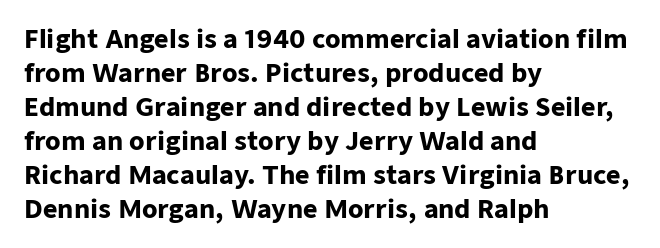
Q: Is the text bold? A: Yes.
Q: Is the text italic (slanted)? A: No, it is upright.
Q: Is the text underlined? A: No.
Q: How is the paragraph aligned? A: Left-aligned.
Q: Is the spacing between letters normal or unusually wide? A: Normal.
Q: Is the spacing between lines tight, normal or loose? A: Normal.
